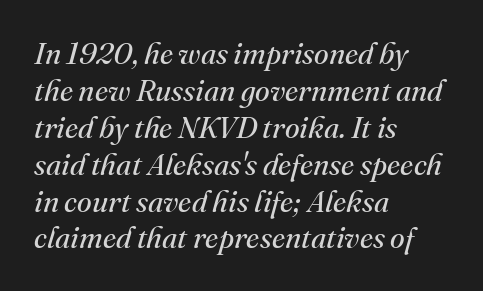
Q: Is the text bold? A: No.
Q: Is the text italic (slanted)? A: Yes, it leans right by about 16 degrees.
Q: Is the typeface a serif or a sans-serif typeface? A: Serif.
Q: Is the text underlined? A: No.
Q: How is the paragraph aligned? A: Left-aligned.
Q: Is the spacing between letters normal or unusually wide? A: Normal.
Q: Width (condensed, normal, or wide)? A: Normal.
Q: Stroke contrast? A: Medium.
Q: x-height? A: Small.
Q: Monospaced? A: No.
